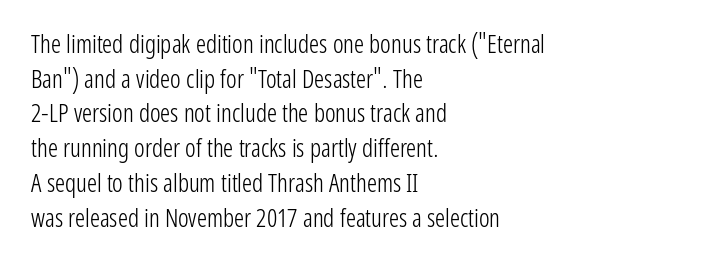
Q: Is the text bold? A: No.
Q: Is the text italic (slanted)? A: No, it is upright.
Q: Is the text underlined? A: No.
Q: How is the paragraph aligned? A: Left-aligned.
Q: Is the spacing between letters normal or unusually wide? A: Normal.
Q: Is the spacing between lines tight, normal or loose? A: Normal.
